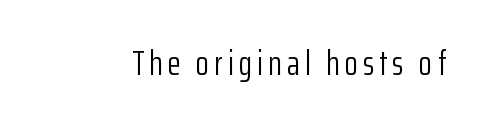
Q: Is the text bold? A: No.
Q: Is the text italic (slanted)? A: No, it is upright.
Q: Is the typeface a serif or a sans-serif typeface? A: Sans-serif.
Q: Is the text underlined? A: No.
Q: Width (condensed, normal, or wide)? A: Condensed.
Q: Stroke contrast? A: Low.
Q: x-height? A: Medium.
Q: Monospaced? A: No.
